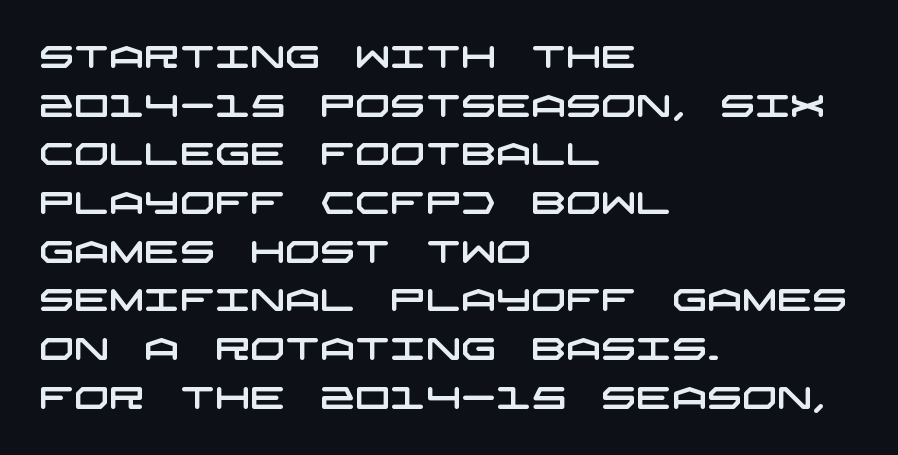
The image shows 31 px wide sans-serif type; set left-aligned, normal line spacing (1.57x), normal letter spacing, not underlined; low stroke contrast and a large x-height.
